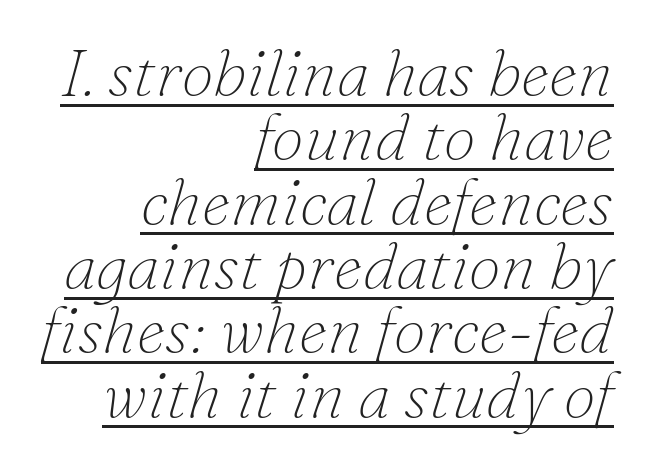
Notice how the stems are inclined rather than vertical — that's the hallmark of italics. A serif font was chosen for this passage. Notice how descenders almost collide with the ascenders below — that's tight leading. Look at the tracking — it's just the regular setting, nothing added. Where is the straight margin? On the right. Do the characters align in a grid? No, the font is proportional.
